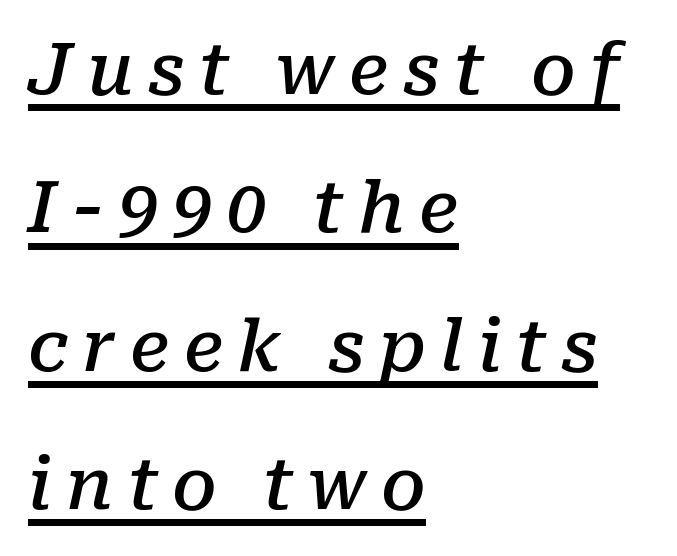
{"serif": "yes", "italic": "yes", "lean": "right", "slant_degrees": 10, "bold": "semi", "weight": "semibold", "width": "normal", "stroke_contrast": "low", "x_height": "medium", "monospaced": "no", "underline": "yes", "align": "left", "line_spacing": "loose", "line_spacing_ratio": 1.95, "letter_spacing": "wide", "letter_spacing_em": 0.2, "glyph_px": 71}
